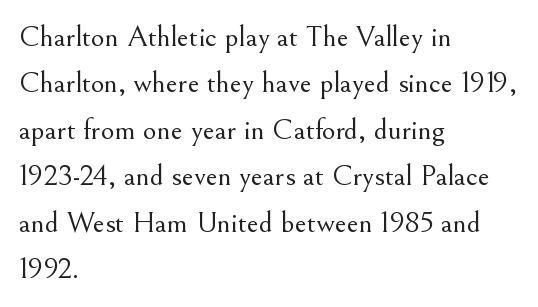
The image shows 30 px light serif type, upright; set left-aligned, normal line spacing (1.55x), normal letter spacing, not underlined; medium stroke contrast and a small x-height.
